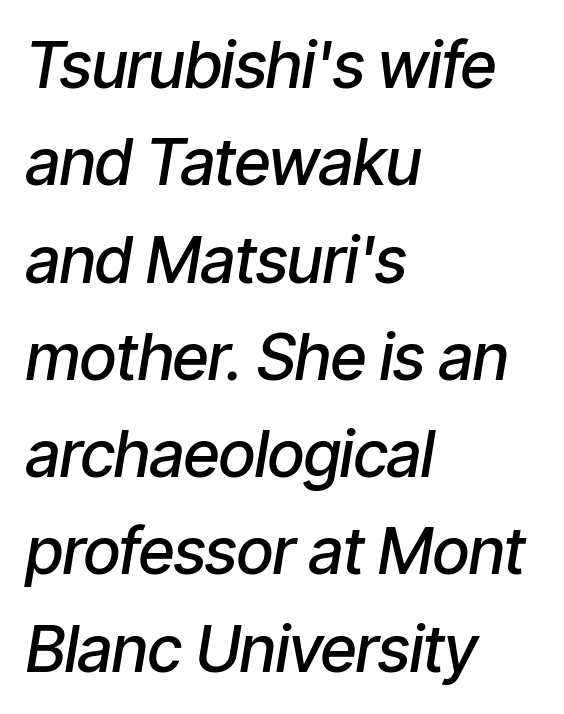
{"italic": "yes", "lean": "right", "slant_degrees": 9, "bold": "semi", "weight": "semibold", "width": "condensed", "stroke_contrast": "low", "x_height": "medium", "monospaced": "no", "underline": "no", "align": "left", "line_spacing": "normal", "line_spacing_ratio": 1.52, "letter_spacing": "normal", "letter_spacing_em": 0.0, "glyph_px": 64}
